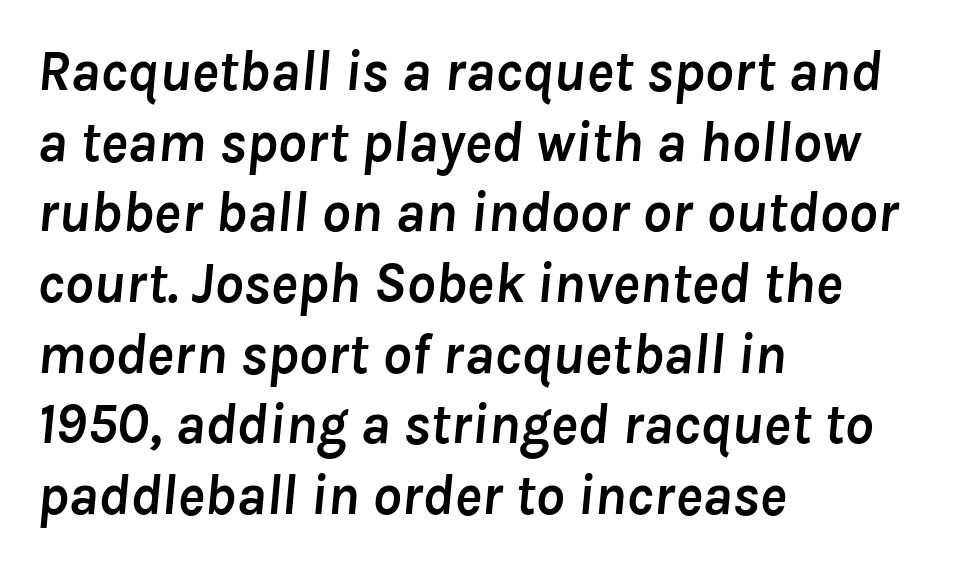
Q: Is the text bold? A: Yes.
Q: Is the text italic (slanted)? A: Yes, it leans right by about 8 degrees.
Q: Is the text underlined? A: No.
Q: How is the paragraph aligned? A: Left-aligned.
Q: Is the spacing between letters normal or unusually wide? A: Normal.
Q: Width (condensed, normal, or wide)? A: Normal.
Q: Stroke contrast? A: Low.
Q: x-height? A: Medium.
Q: Monospaced? A: No.
